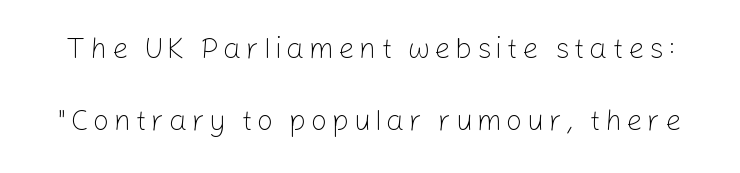
Look at the bottom of the vertical strokes: they stop flat, with no serifs. These glyphs show unthickened strokes, regular width or finer. Does the lettering tilt? It doesn't — this is upright. If you measured baseline to baseline, you'd find a long distance. Proportional: the letters do not fall into vertical columns. Quick note: underline off.
